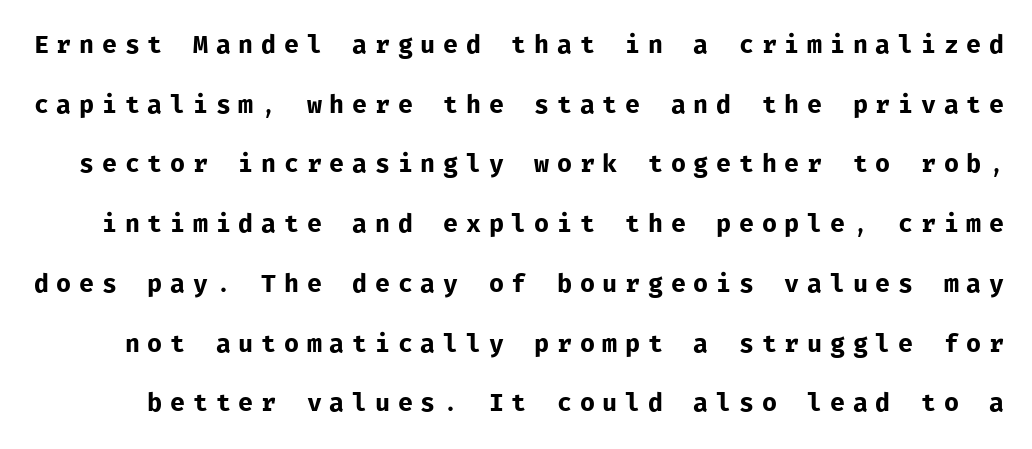
{"italic": "no", "bold": "no", "underline": "no", "line_spacing": "loose", "line_spacing_ratio": 2.39, "letter_spacing": "wide", "letter_spacing_em": 0.31, "glyph_px": 25}
